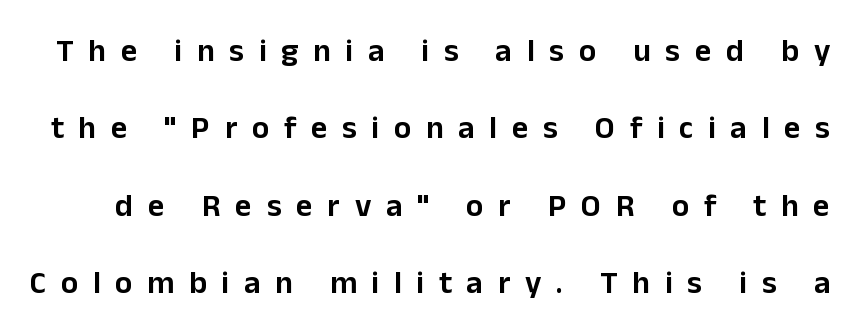
{"serif": "no", "italic": "no", "width": "normal", "stroke_contrast": "low", "x_height": "medium", "monospaced": "no", "underline": "no", "line_spacing": "loose", "line_spacing_ratio": 2.42, "letter_spacing": "wide", "letter_spacing_em": 0.46, "glyph_px": 32}
